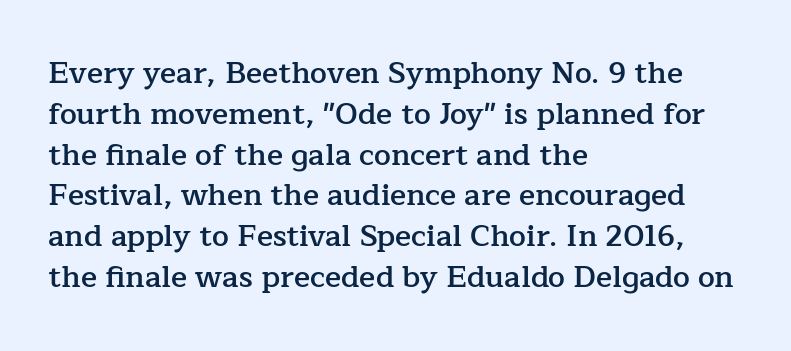
The image shows 30 px semibold serif type, upright; set left-aligned, normal line spacing (1.36x), normal letter spacing, not underlined; low stroke contrast and a medium x-height.
